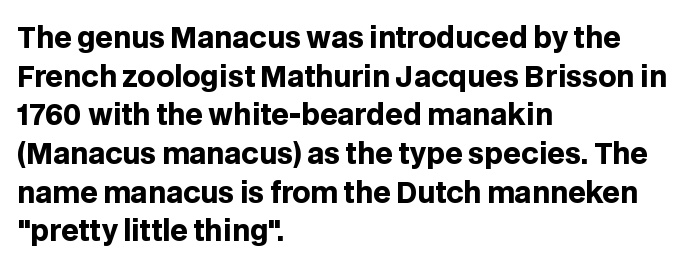
Q: Is the text bold? A: Yes.
Q: Is the text italic (slanted)? A: No, it is upright.
Q: Is the typeface a serif or a sans-serif typeface? A: Sans-serif.
Q: Is the text underlined? A: No.
Q: How is the paragraph aligned? A: Left-aligned.
Q: Is the spacing between letters normal or unusually wide? A: Normal.
Q: Is the spacing between lines tight, normal or loose? A: Normal.
Q: Width (condensed, normal, or wide)? A: Normal.
Q: Stroke contrast? A: Low.
Q: x-height? A: Large.
Q: Monospaced? A: No.
